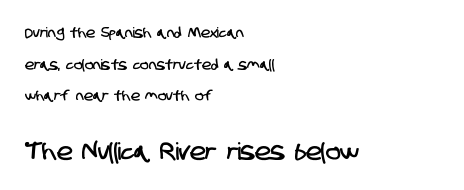
The image shows 24 px text type; set left-aligned, loose line spacing (2.26x), normal letter spacing, not underlined; the second (bottom) block is 1.71x larger.
